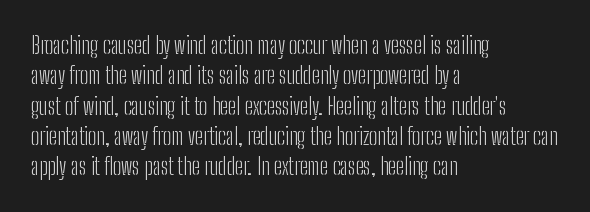
Q: Is the text bold? A: No.
Q: Is the text italic (slanted)? A: No, it is upright.
Q: Is the text underlined? A: No.
Q: How is the paragraph aligned? A: Left-aligned.
Q: Is the spacing between letters normal or unusually wide? A: Normal.
Q: Is the spacing between lines tight, normal or loose? A: Normal.
